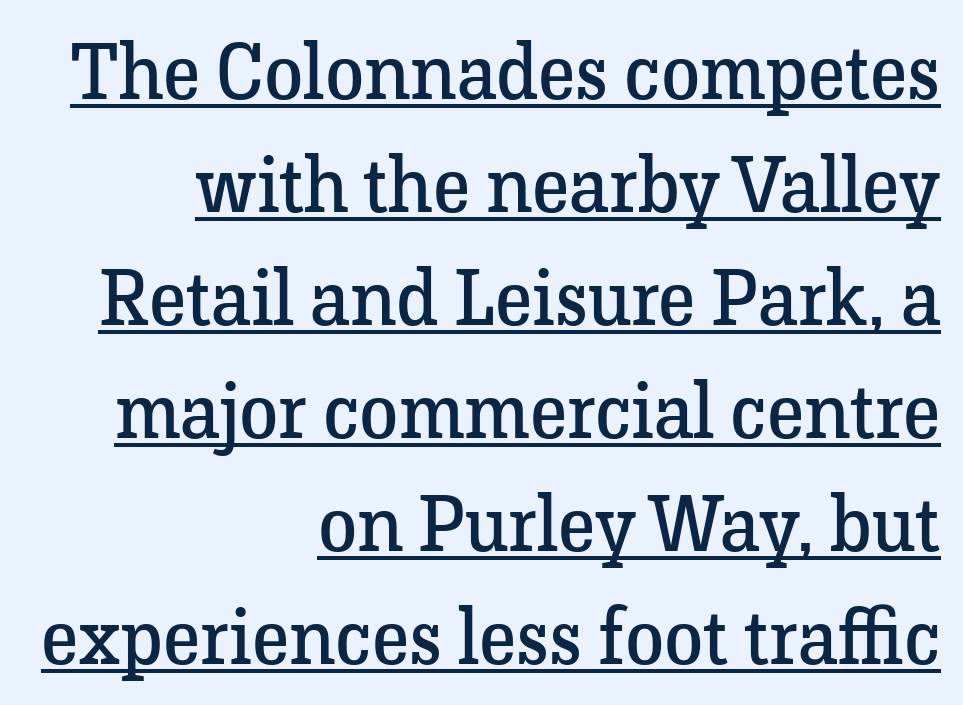
Q: Is the text bold? A: No.
Q: Is the text italic (slanted)? A: No, it is upright.
Q: Is the typeface a serif or a sans-serif typeface? A: Serif.
Q: Is the text underlined? A: Yes.
Q: How is the paragraph aligned? A: Right-aligned.
Q: Is the spacing between letters normal or unusually wide? A: Normal.
Q: Is the spacing between lines tight, normal or loose? A: Normal.
Q: Width (condensed, normal, or wide)? A: Normal.
Q: Stroke contrast? A: Low.
Q: x-height? A: Medium.
Q: Monospaced? A: No.
